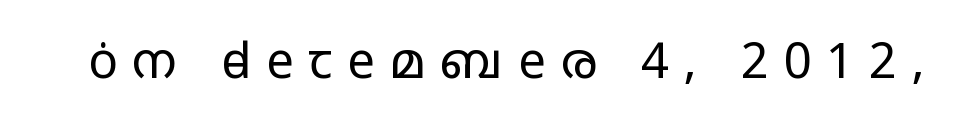
Think standard paragraph weight, or any step lighter than that. The letterforms stand isolated, each surrounded by extra space. The glyphs in this specimen are sans serif. Character widths vary here, with narrow letters taking less room than wide ones. Decoration check: the copy has no underline.
